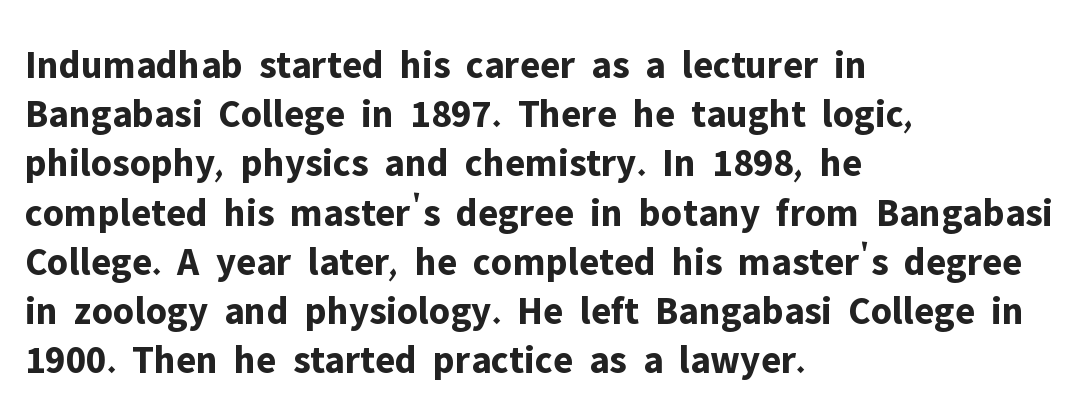
{"serif": "no", "italic": "no", "bold": "yes", "weight": "bold", "width": "normal", "stroke_contrast": "low", "x_height": "medium", "monospaced": "no", "underline": "no", "align": "left", "line_spacing_ratio": 1.23, "letter_spacing": "normal", "letter_spacing_em": 0.0, "glyph_px": 40}
